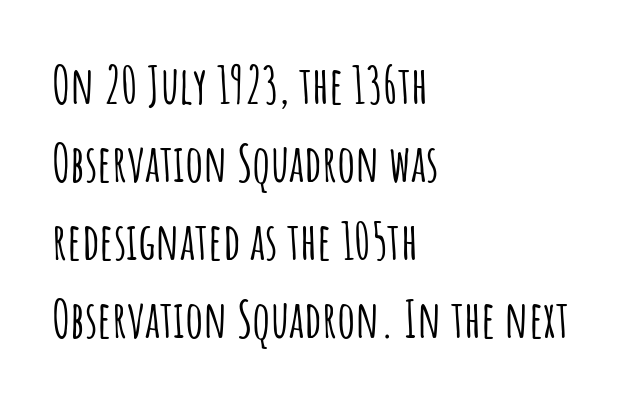
Each word holds together tightly as a unit, with standard inter-letter gaps. The passage is arranged the way most books set body copy — flush left. The gap between lines stays unmarked. The passage shown is typed in a proportional face where columns would drift. This sample uses an upright cut, with every glyph sitting square on the baseline.
